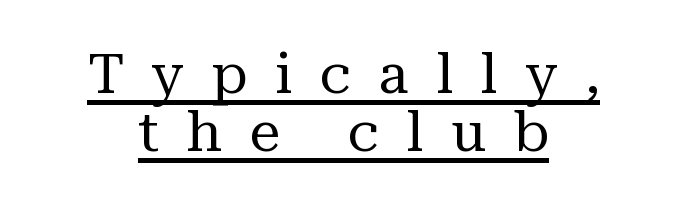
Q: Is the text bold? A: No.
Q: Is the text italic (slanted)? A: No, it is upright.
Q: Is the typeface a serif or a sans-serif typeface? A: Serif.
Q: Is the text underlined? A: Yes.
Q: How is the paragraph aligned? A: Centered.
Q: Is the spacing between letters normal or unusually wide? A: Unusually wide.
Q: Is the spacing between lines tight, normal or loose? A: Tight.
Q: Width (condensed, normal, or wide)? A: Normal.
Q: Stroke contrast? A: Medium.
Q: x-height? A: Medium.
Q: Monospaced? A: No.
